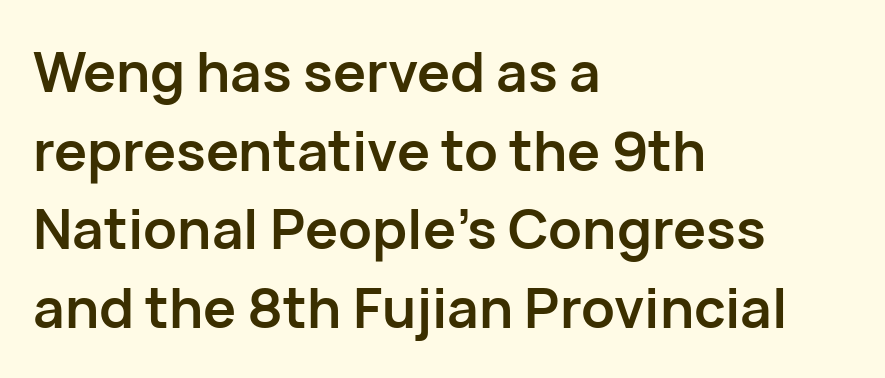
{"serif": "no", "italic": "no", "bold": "yes", "weight": "semibold", "width": "normal", "stroke_contrast": "low", "x_height": "medium", "monospaced": "no", "underline": "no", "align": "left", "line_spacing": "normal", "line_spacing_ratio": 1.43, "letter_spacing": "normal", "letter_spacing_em": 0.0, "glyph_px": 55}
